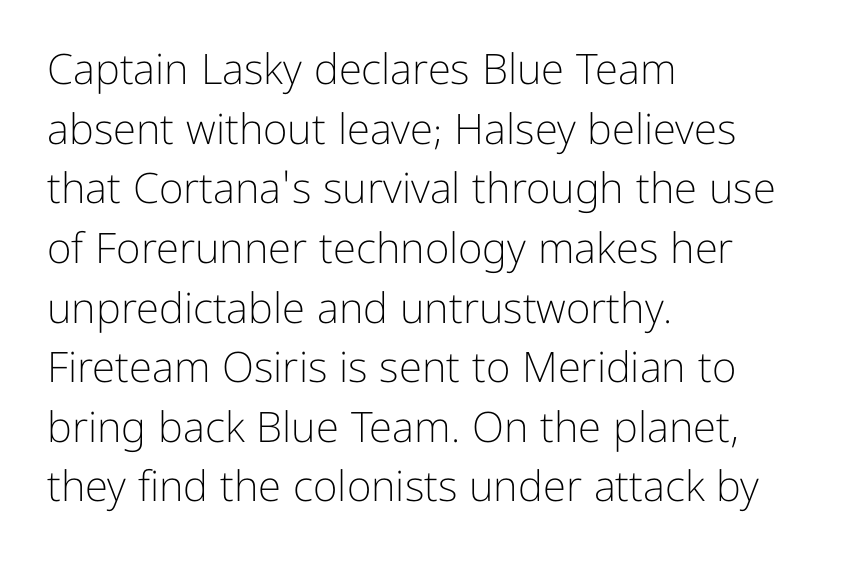
Alignment: flush left. Serifs: no, the terminals of the letterforms are clean. A typesetter would call this proportional, since set widths differ per character. Italic? Not at all — the glyphs are vertical. Weight class: somewhere from thin through regular. The designer left line spacing at the default.
